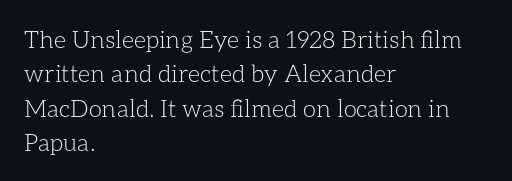
Q: Is the text bold? A: No.
Q: Is the text italic (slanted)? A: No, it is upright.
Q: Is the text underlined? A: No.
Q: How is the paragraph aligned? A: Left-aligned.
Q: Is the spacing between letters normal or unusually wide? A: Normal.
Q: Is the spacing between lines tight, normal or loose? A: Normal.
